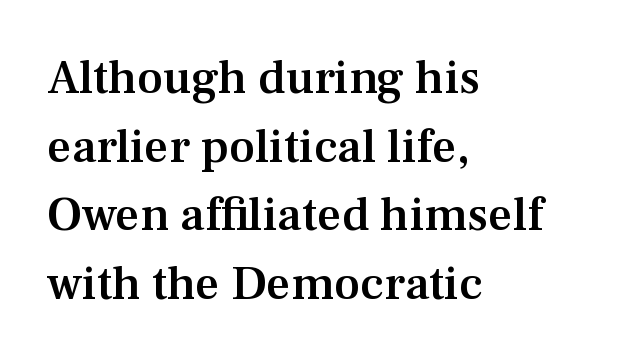
Q: Is the text bold? A: Semi-bold.
Q: Is the text italic (slanted)? A: No, it is upright.
Q: Is the typeface a serif or a sans-serif typeface? A: Serif.
Q: Is the text underlined? A: No.
Q: How is the paragraph aligned? A: Left-aligned.
Q: Is the spacing between letters normal or unusually wide? A: Normal.
Q: Is the spacing between lines tight, normal or loose? A: Normal.
Q: Width (condensed, normal, or wide)? A: Normal.
Q: Stroke contrast? A: Medium.
Q: x-height? A: Medium.
Q: Monospaced? A: No.
